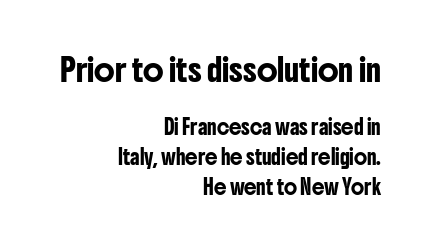
{"italic": "no", "underline": "no", "align": "right", "line_spacing": "loose", "line_spacing_ratio": 2.14, "letter_spacing": "normal", "letter_spacing_em": 0.0, "larger_block": "first", "size_ratio": 1.57, "glyph_px": 22}
